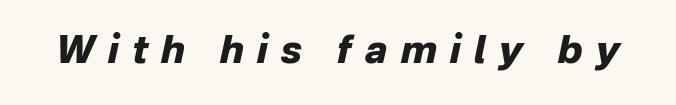
{"italic": "yes", "lean": "right", "slant_degrees": 12, "bold": "yes", "weight": "heavy", "width": "normal", "stroke_contrast": "low", "x_height": "medium", "monospaced": "no", "underline": "no", "letter_spacing": "wide", "letter_spacing_em": 0.35, "glyph_px": 38}
